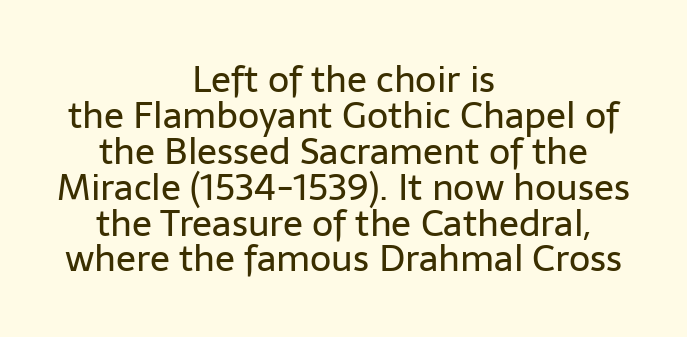
Q: Is the text bold? A: No.
Q: Is the text italic (slanted)? A: No, it is upright.
Q: Is the typeface a serif or a sans-serif typeface? A: Sans-serif.
Q: Is the text underlined? A: No.
Q: How is the paragraph aligned? A: Centered.
Q: Is the spacing between letters normal or unusually wide? A: Normal.
Q: Is the spacing between lines tight, normal or loose? A: Tight.
Q: Width (condensed, normal, or wide)? A: Normal.
Q: Stroke contrast? A: Low.
Q: x-height? A: Medium.
Q: Monospaced? A: No.
